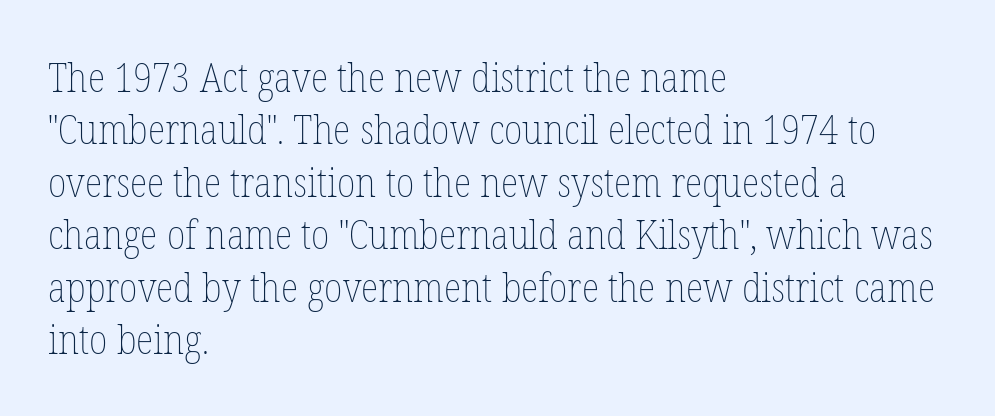
Q: Is the text bold? A: No.
Q: Is the text italic (slanted)? A: No, it is upright.
Q: Is the text underlined? A: No.
Q: How is the paragraph aligned? A: Left-aligned.
Q: Is the spacing between letters normal or unusually wide? A: Normal.
Q: Is the spacing between lines tight, normal or loose? A: Normal.
Q: Width (condensed, normal, or wide)? A: Condensed.
Q: Stroke contrast? A: Low.
Q: x-height? A: Medium.
Q: Monospaced? A: No.
